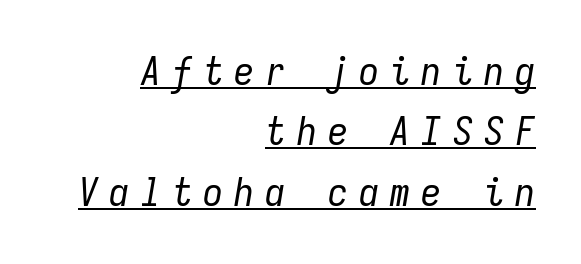
{"italic": "yes", "lean": "right", "slant_degrees": 9, "bold": "no", "weight": "regular", "width": "condensed", "stroke_contrast": "low", "x_height": "medium", "monospaced": "yes", "underline": "yes", "align": "right", "line_spacing": "normal", "line_spacing_ratio": 1.51, "letter_spacing": "wide", "letter_spacing_em": 0.28, "glyph_px": 40}
